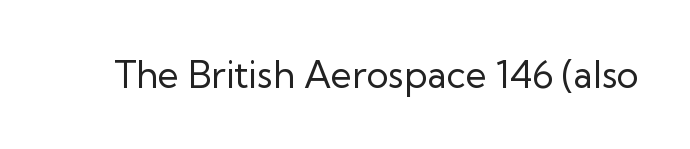
Q: Is the text bold? A: No.
Q: Is the text italic (slanted)? A: No, it is upright.
Q: Is the typeface a serif or a sans-serif typeface? A: Sans-serif.
Q: Is the text underlined? A: No.
Q: Is the spacing between letters normal or unusually wide? A: Normal.
Q: Width (condensed, normal, or wide)? A: Normal.
Q: Stroke contrast? A: Low.
Q: x-height? A: Medium.
Q: Monospaced? A: No.
